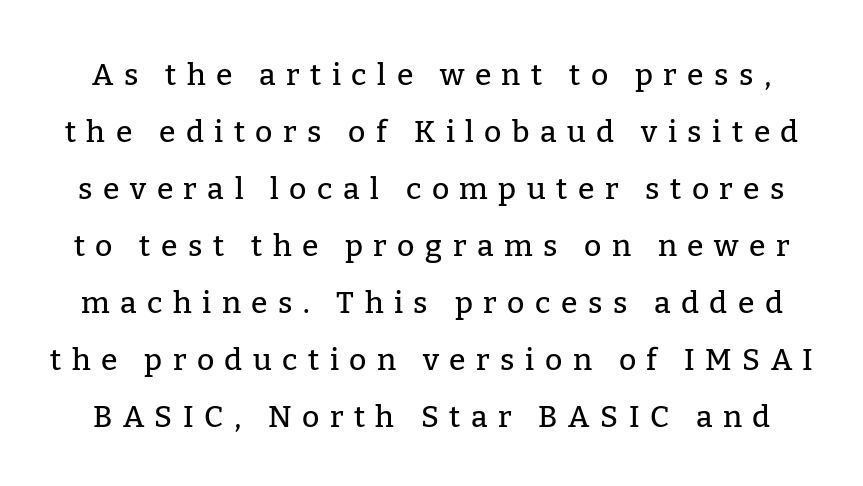
These lines stand farther apart than default settings would place them. Vertical strokes here are truly vertical. Loose tracking; the words dissolve into strings of separated letters. The specimen omits any rule beneath the text block's lines.
